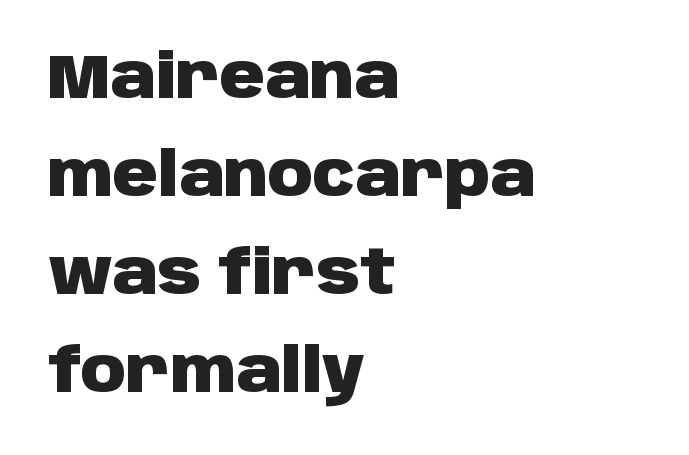
{"serif": "no", "italic": "no", "bold": "yes", "weight": "heavy", "width": "normal", "stroke_contrast": "low", "x_height": "large", "monospaced": "no", "underline": "no", "align": "left", "line_spacing": "normal", "line_spacing_ratio": 1.58, "letter_spacing": "normal", "letter_spacing_em": 0.0, "glyph_px": 62}
